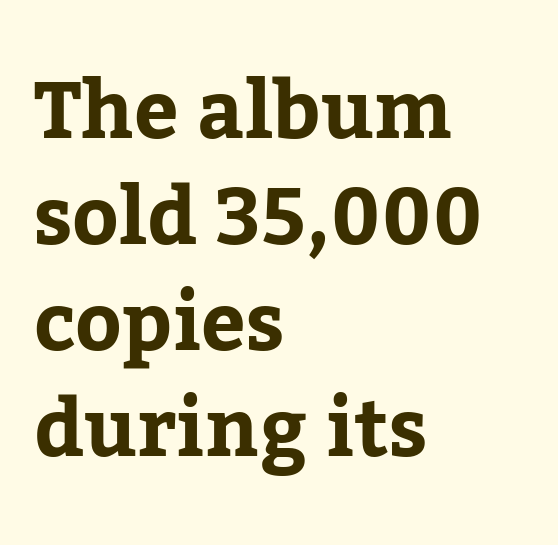
Q: Is the text bold? A: Yes.
Q: Is the text italic (slanted)? A: No, it is upright.
Q: Is the typeface a serif or a sans-serif typeface? A: Serif.
Q: Is the text underlined? A: No.
Q: How is the paragraph aligned? A: Left-aligned.
Q: Is the spacing between letters normal or unusually wide? A: Normal.
Q: Is the spacing between lines tight, normal or loose? A: Normal.
Q: Width (condensed, normal, or wide)? A: Normal.
Q: Stroke contrast? A: Low.
Q: x-height? A: Medium.
Q: Monospaced? A: No.
